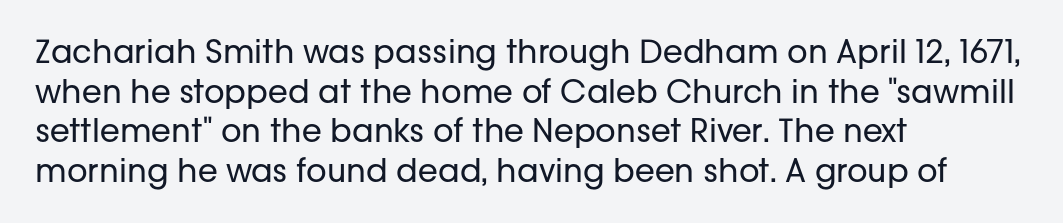
Q: Is the text bold? A: No.
Q: Is the text italic (slanted)? A: No, it is upright.
Q: Is the typeface a serif or a sans-serif typeface? A: Sans-serif.
Q: Is the text underlined? A: No.
Q: How is the paragraph aligned? A: Left-aligned.
Q: Is the spacing between letters normal or unusually wide? A: Normal.
Q: Width (condensed, normal, or wide)? A: Normal.
Q: Stroke contrast? A: Low.
Q: x-height? A: Medium.
Q: Monospaced? A: No.
